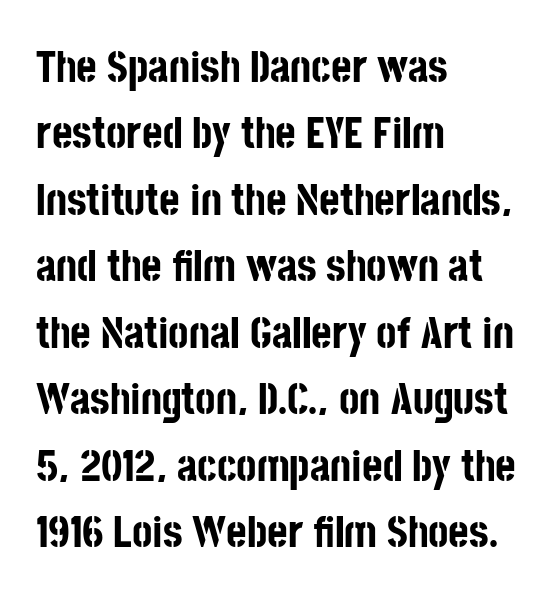
The image shows 44 px bold, condensed sans-serif type, upright; set left-aligned, normal line spacing (1.51x), normal letter spacing, not underlined; low stroke contrast and a large x-height.
